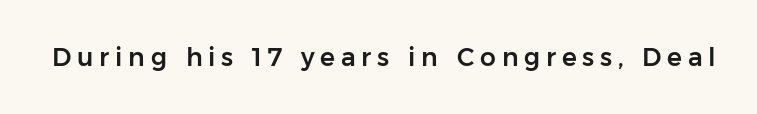
{"italic": "no", "underline": "no", "letter_spacing": "wide", "letter_spacing_em": 0.23, "glyph_px": 25}
